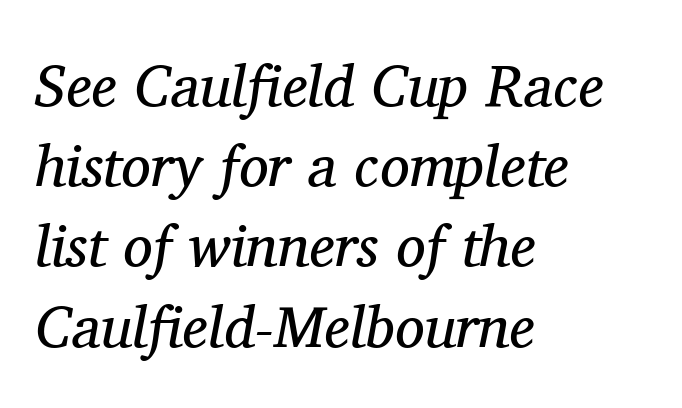
Q: Is the text bold? A: No.
Q: Is the text italic (slanted)? A: Yes, it leans right by about 11 degrees.
Q: Is the typeface a serif or a sans-serif typeface? A: Serif.
Q: Is the text underlined? A: No.
Q: How is the paragraph aligned? A: Left-aligned.
Q: Is the spacing between letters normal or unusually wide? A: Normal.
Q: Is the spacing between lines tight, normal or loose? A: Normal.
Q: Width (condensed, normal, or wide)? A: Normal.
Q: Stroke contrast? A: Medium.
Q: x-height? A: Medium.
Q: Monospaced? A: No.
